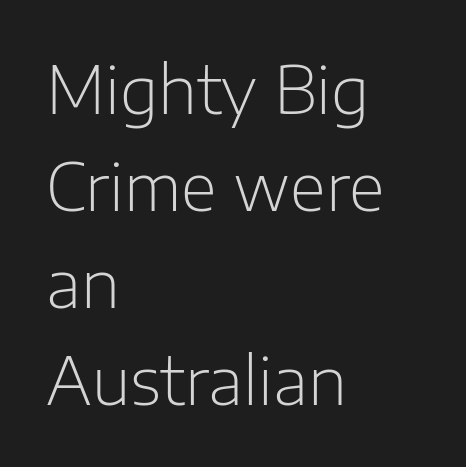
Q: Is the text bold? A: No.
Q: Is the text italic (slanted)? A: No, it is upright.
Q: Is the typeface a serif or a sans-serif typeface? A: Sans-serif.
Q: Is the text underlined? A: No.
Q: How is the paragraph aligned? A: Left-aligned.
Q: Is the spacing between letters normal or unusually wide? A: Normal.
Q: Is the spacing between lines tight, normal or loose? A: Normal.
Q: Width (condensed, normal, or wide)? A: Normal.
Q: Stroke contrast? A: Low.
Q: x-height? A: Medium.
Q: Monospaced? A: No.
